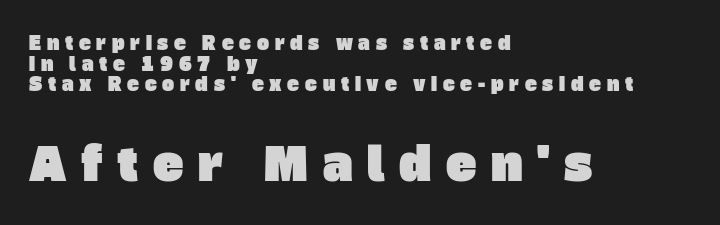
Character widths vary here, with narrow letters taking less room than wide ones. Leftover space on each line is placed entirely after the last word. A sans-serif font was chosen for this passage. Top chunk: small. Bottom chunk: large. The space beneath each line is pristine and unruled.
